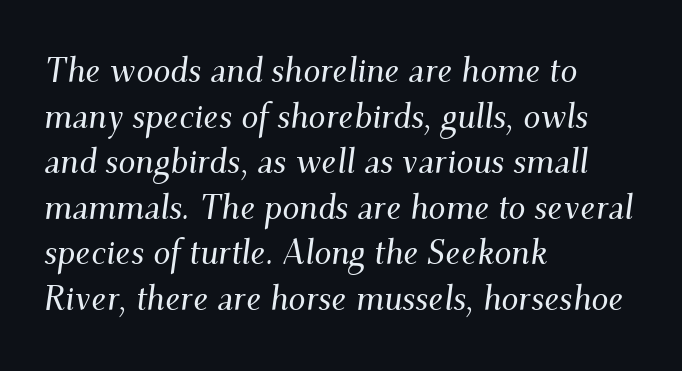
A typesetter would call this zero additional tracking. Character widths vary here, with narrow letters taking less room than wide ones. Compared with ordinary roman type, these characters are visibly tilted. Rows of type keep a routine distance in the vertical direction. The typesetter chose a ragged-right arrangement here.
